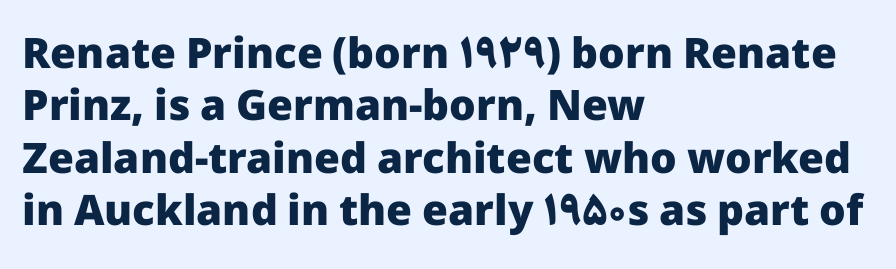
The image shows 42 px heavy sans-serif type, upright; set left-aligned, normal line spacing (1.25x), normal letter spacing, not underlined; low stroke contrast and a medium x-height.
